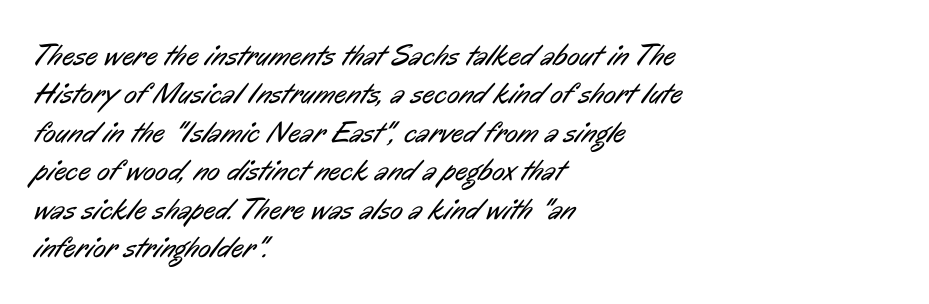
{"serif": "no", "bold": "no", "weight": "regular", "width": "condensed", "stroke_contrast": "low", "x_height": "medium", "monospaced": "no", "underline": "no", "align": "left", "line_spacing": "normal", "line_spacing_ratio": 1.28, "letter_spacing": "normal", "letter_spacing_em": 0.0, "glyph_px": 30}
